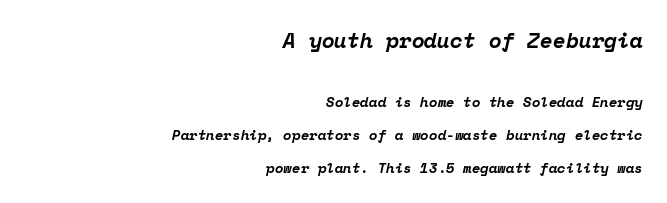
{"italic": "yes", "lean": "right", "slant_degrees": 12, "bold": "yes", "underline": "no", "align": "right", "line_spacing": "loose", "line_spacing_ratio": 2.37, "letter_spacing": "normal", "letter_spacing_em": 0.0, "larger_block": "first", "size_ratio": 1.5, "glyph_px": 21}
